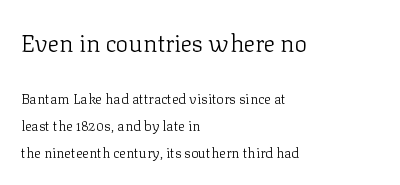
The image shows 24 px text type, upright; set left-aligned, loose line spacing (1.92x), normal letter spacing, not underlined; the first (top) block is 1.71x larger.
